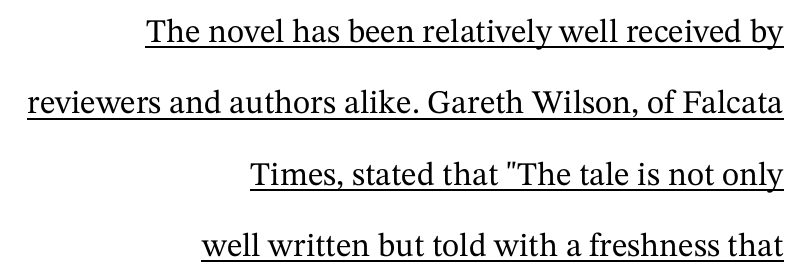
{"serif": "yes", "italic": "no", "width": "normal", "stroke_contrast": "medium", "x_height": "medium", "monospaced": "no", "underline": "yes", "align": "right", "line_spacing": "loose", "line_spacing_ratio": 2.16, "letter_spacing": "normal", "letter_spacing_em": 0.0, "glyph_px": 33}
